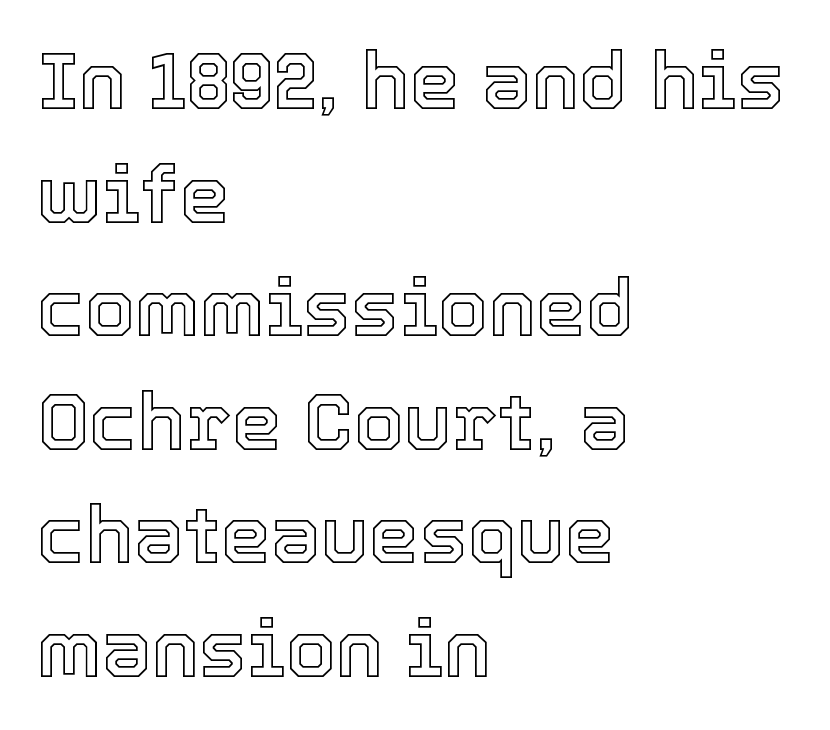
{"italic": "no", "width": "normal", "x_height": "medium", "monospaced": "no", "underline": "no", "align": "left", "line_spacing": "normal", "line_spacing_ratio": 1.42, "letter_spacing": "normal", "letter_spacing_em": 0.0, "glyph_px": 80}
